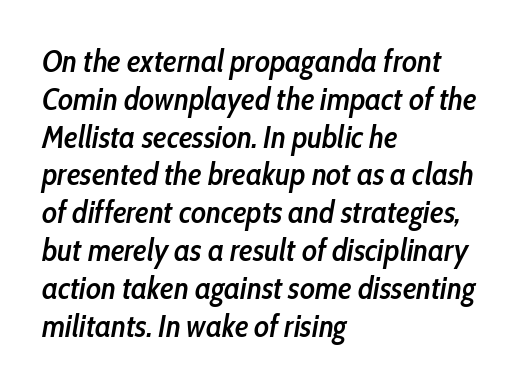
Q: Is the text bold? A: Semi-bold.
Q: Is the text italic (slanted)? A: Yes, it leans right by about 10 degrees.
Q: Is the text underlined? A: No.
Q: How is the paragraph aligned? A: Left-aligned.
Q: Is the spacing between letters normal or unusually wide? A: Normal.
Q: Width (condensed, normal, or wide)? A: Condensed.
Q: Stroke contrast? A: Low.
Q: x-height? A: Medium.
Q: Monospaced? A: No.
